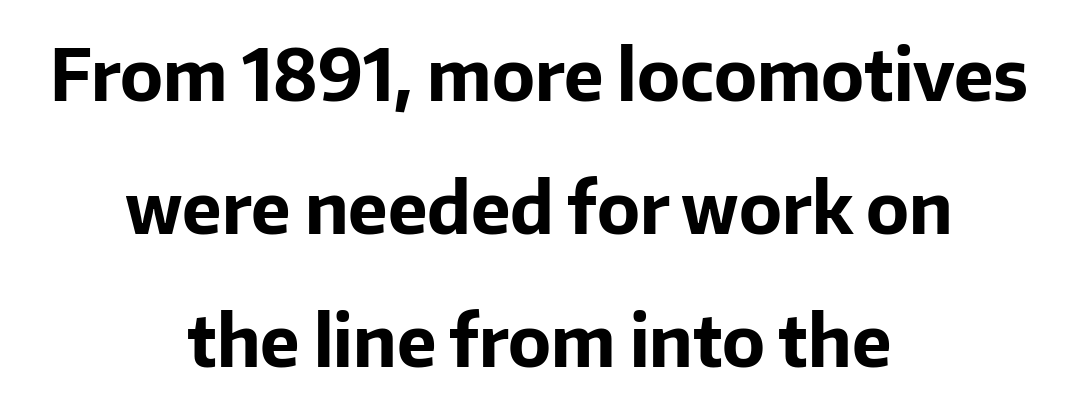
The image shows 71 px bold sans-serif type, upright; set centered, line spacing 1.87x, normal letter spacing, not underlined; low stroke contrast and a medium x-height.
